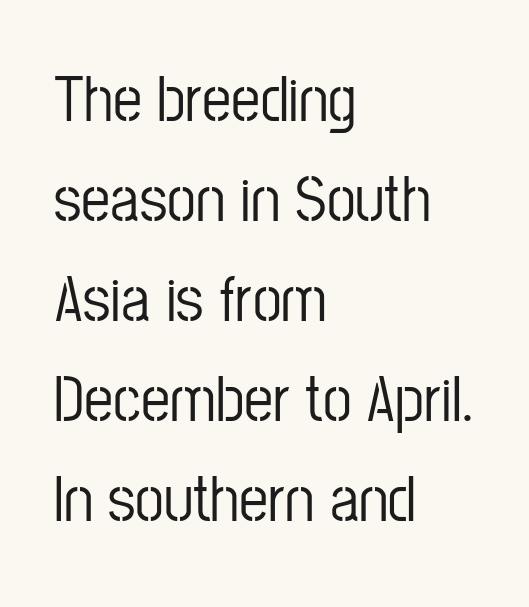
The type family on display is of the sans-serif kind. Typeset ragged right — the left edge is the straight one. It's the straight-up-and-down kind of type. The string is rendered with underlining switched off. Is the letter spacing exaggerated? No — it looks like the ordinary default.
